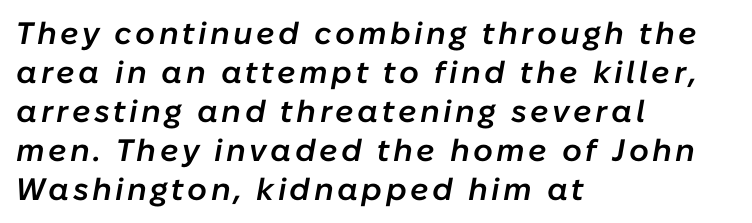
The image shows 31 px semibold type, italic (leaning right); set left-aligned, normal line spacing (1.26x), not underlined; low stroke contrast and a medium x-height.
